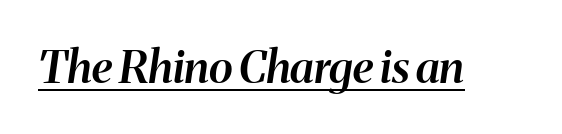
Spacing verdict: proportional, widths tailored to each character. The typography opts for an oblique posture over an upright one. On the weight axis this lands at semibold, roughly 600. In designer terms, the underline attribute is active on this setting. Inter-character spacing is left at the font's built-in metrics.
